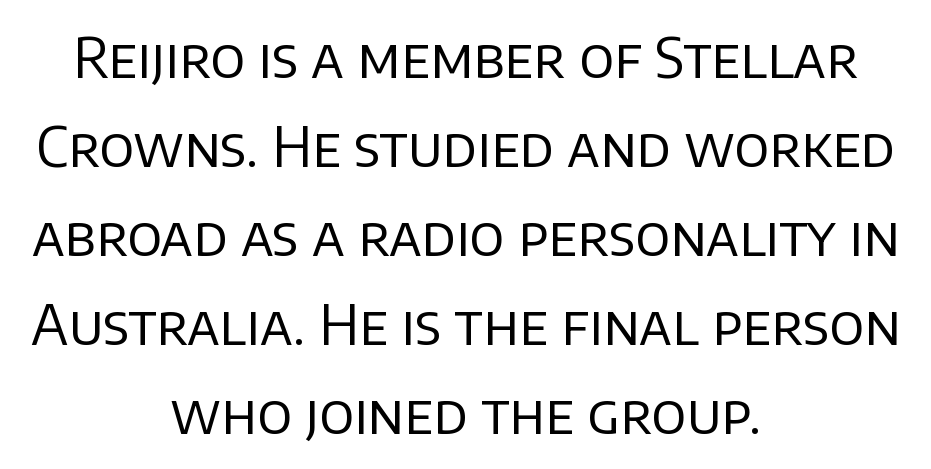
The image shows 55 px regular-weight sans-serif type, upright; set centered, normal line spacing (1.62x), normal letter spacing, not underlined; low stroke contrast and a large x-height.
